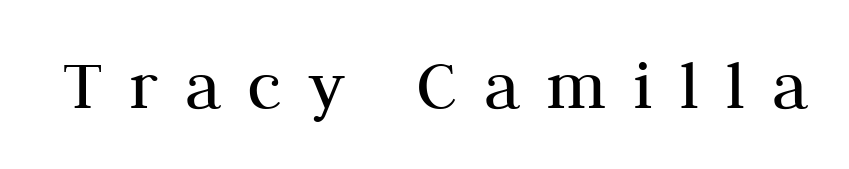
{"serif": "yes", "italic": "no", "bold": "no", "weight": "regular", "width": "normal", "stroke_contrast": "medium", "x_height": "medium", "monospaced": "no", "underline": "no", "letter_spacing": "wide", "letter_spacing_em": 0.37, "glyph_px": 73}
